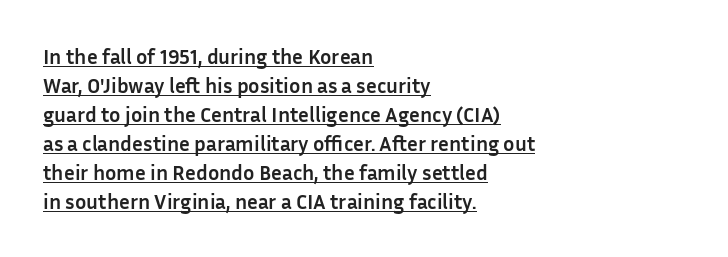
Q: Is the text bold? A: Yes.
Q: Is the text italic (slanted)? A: No, it is upright.
Q: Is the text underlined? A: Yes.
Q: How is the paragraph aligned? A: Left-aligned.
Q: Is the spacing between letters normal or unusually wide? A: Normal.
Q: Is the spacing between lines tight, normal or loose? A: Normal.
